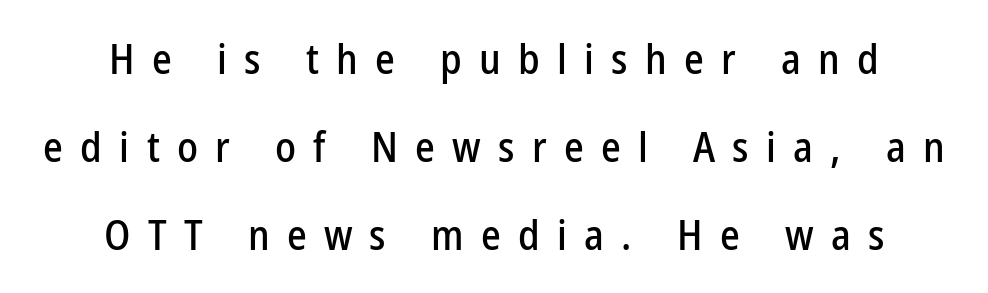
Q: Is the text italic (slanted)? A: No, it is upright.
Q: Is the typeface a serif or a sans-serif typeface? A: Sans-serif.
Q: Is the text underlined? A: No.
Q: How is the paragraph aligned? A: Centered.
Q: Is the spacing between letters normal or unusually wide? A: Unusually wide.
Q: Is the spacing between lines tight, normal or loose? A: Loose.
Q: Width (condensed, normal, or wide)? A: Condensed.
Q: Stroke contrast? A: Low.
Q: x-height? A: Medium.
Q: Monospaced? A: No.
